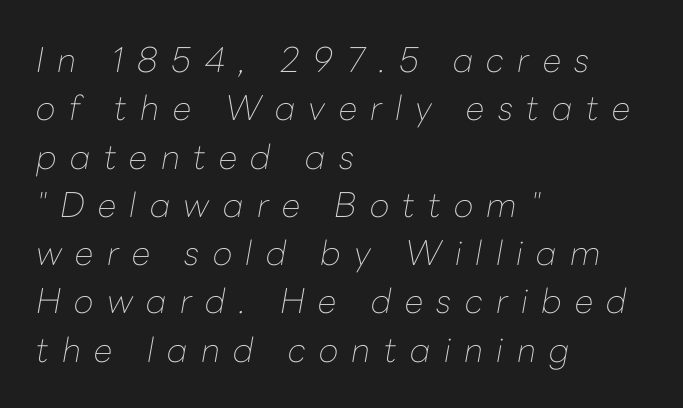
The passage shown is not underscored anywhere. Would a proofreader flag this as italicized? Yes. Each letter keeps its own natural width here, so spacing adapts to shape. Vertical spacing — default.
